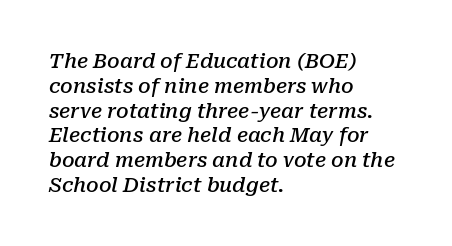
{"italic": "yes", "lean": "right", "slant_degrees": 10, "bold": "semi", "underline": "no", "align": "left", "line_spacing_ratio": 1.24, "letter_spacing": "normal", "letter_spacing_em": 0.0, "glyph_px": 20}
